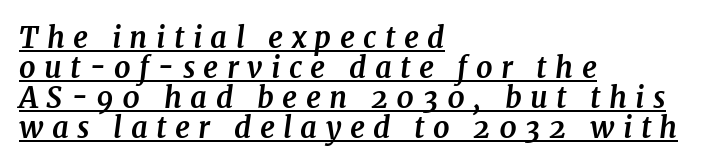
{"serif": "yes", "italic": "yes", "lean": "right", "slant_degrees": 7, "bold": "yes", "weight": "bold", "width": "normal", "stroke_contrast": "medium", "x_height": "medium", "monospaced": "no", "underline": "yes", "align": "left", "line_spacing": "tight", "line_spacing_ratio": 1.04, "letter_spacing": "wide", "letter_spacing_em": 0.29, "glyph_px": 29}
